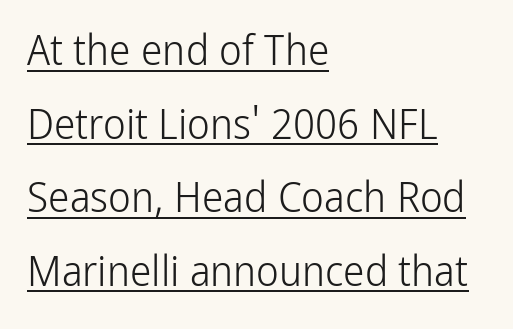
The image shows 43 px light, condensed sans-serif type, upright; set left-aligned, line spacing 1.71x, normal letter spacing, underlined; low stroke contrast and a medium x-height.
